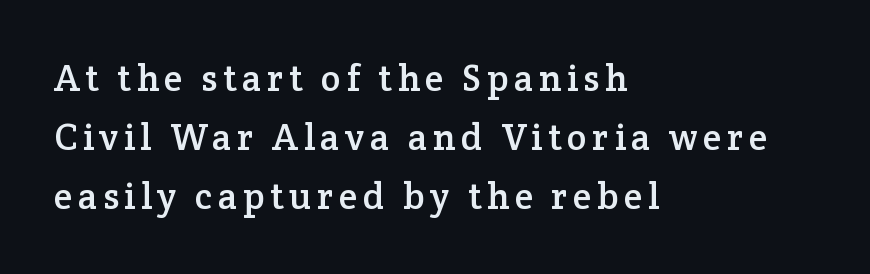
Q: Is the text italic (slanted)? A: No, it is upright.
Q: Is the typeface a serif or a sans-serif typeface? A: Serif.
Q: Is the text underlined? A: No.
Q: How is the paragraph aligned? A: Left-aligned.
Q: Is the spacing between lines tight, normal or loose? A: Normal.
Q: Width (condensed, normal, or wide)? A: Normal.
Q: Stroke contrast? A: Low.
Q: x-height? A: Medium.
Q: Monospaced? A: No.
